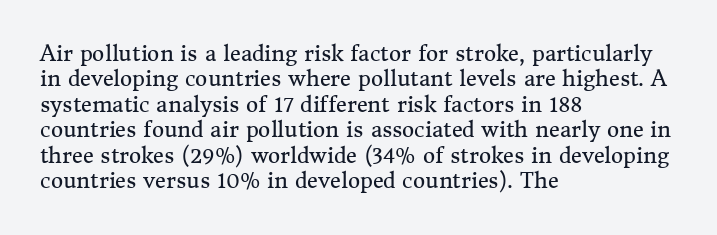
A bare baseline throughout the passage. Line beginnings align vertically; line endings do not. This sample uses plain, unmodified letter spacing. Posture: straight, roman, zero tilt. Is this a heavy cut? Hardly; it is regular or lighter.
